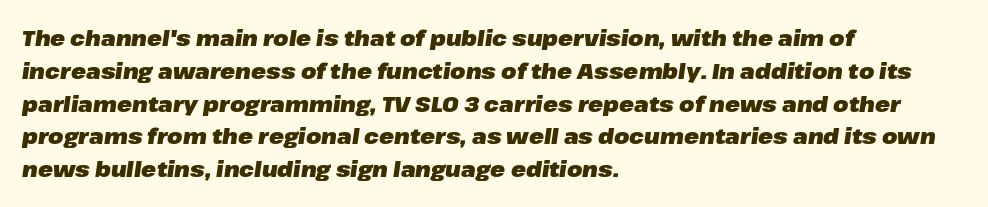
Nothing unusual about the tracking: characters are spaced as the font intends. The axis of the letterforms is tilted away from vertical. A student would call this left alignment; a typographer would say flush left, rag right. Unmarked baselines from the first word to the last.
